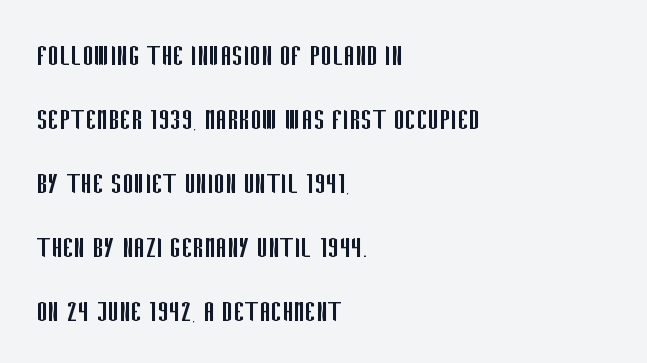
{"serif": "no", "italic": "no", "bold": "no", "weight": "regular", "width": "condensed", "stroke_contrast": "low", "x_height": "large", "monospaced": "no", "underline": "no", "align": "left", "line_spacing_ratio": 1.88, "letter_spacing": "normal", "letter_spacing_em": 0.0, "glyph_px": 34}
